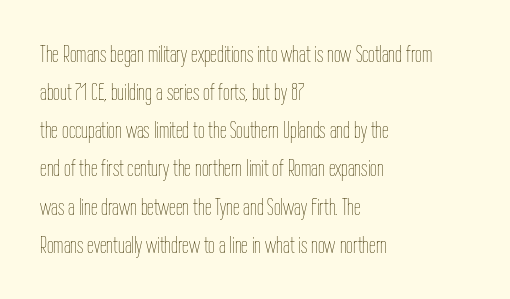
Q: Is the text bold? A: No.
Q: Is the text italic (slanted)? A: No, it is upright.
Q: Is the text underlined? A: No.
Q: How is the paragraph aligned? A: Left-aligned.
Q: Is the spacing between letters normal or unusually wide? A: Normal.
Q: Is the spacing between lines tight, normal or loose? A: Normal.
